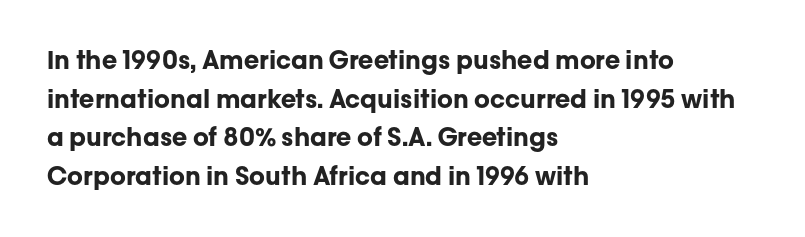
Lines of text with bare space underneath. Default kerning and tracking; the words read as compact shapes. Typeset ragged right — the left edge is the straight one. Regarding leading, the lines here are spaced in the standard way. Every stem runs plumb, perpendicular to the baseline.
